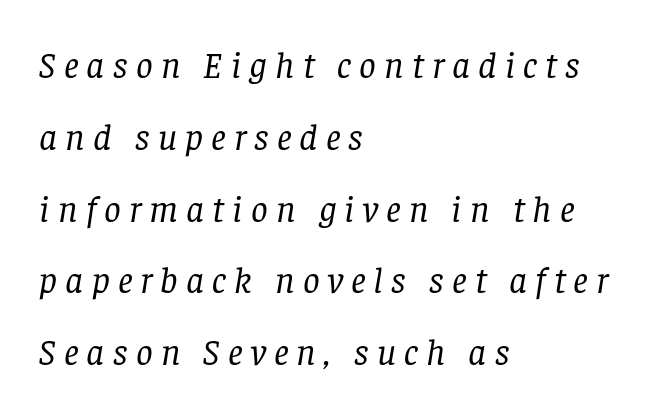
Q: Is the text bold? A: No.
Q: Is the text italic (slanted)? A: Yes, it leans right by about 8 degrees.
Q: Is the typeface a serif or a sans-serif typeface? A: Serif.
Q: Is the text underlined? A: No.
Q: How is the paragraph aligned? A: Left-aligned.
Q: Is the spacing between letters normal or unusually wide? A: Unusually wide.
Q: Is the spacing between lines tight, normal or loose? A: Loose.
Q: Width (condensed, normal, or wide)? A: Normal.
Q: Stroke contrast? A: Low.
Q: x-height? A: Large.
Q: Monospaced? A: No.
